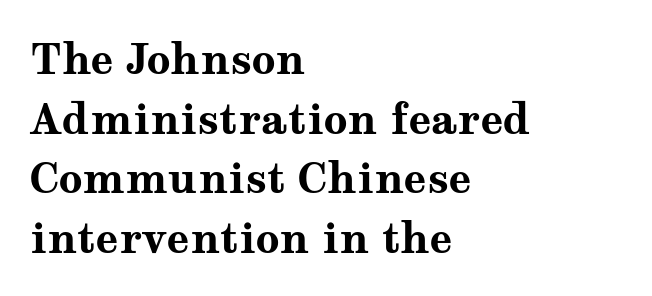
The space beneath each line is pristine and unruled. The vertical gap from one line to the next is medium. The typography opts for an upright posture over an oblique one. Regarding serifs, this sample has them.
